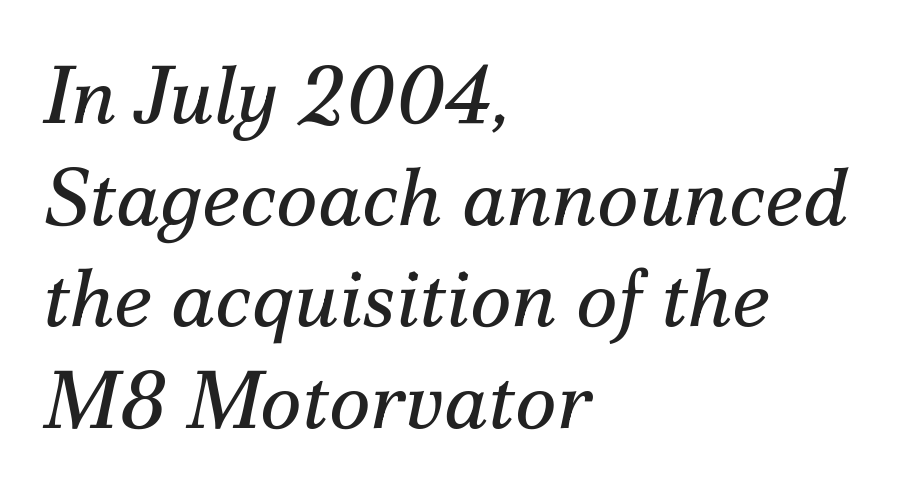
{"serif": "yes", "italic": "yes", "lean": "right", "slant_degrees": 12, "bold": "no", "weight": "regular", "width": "normal", "stroke_contrast": "medium", "x_height": "small", "monospaced": "no", "underline": "no", "align": "left", "line_spacing": "normal", "line_spacing_ratio": 1.27, "letter_spacing": "normal", "letter_spacing_em": 0.0, "glyph_px": 80}
